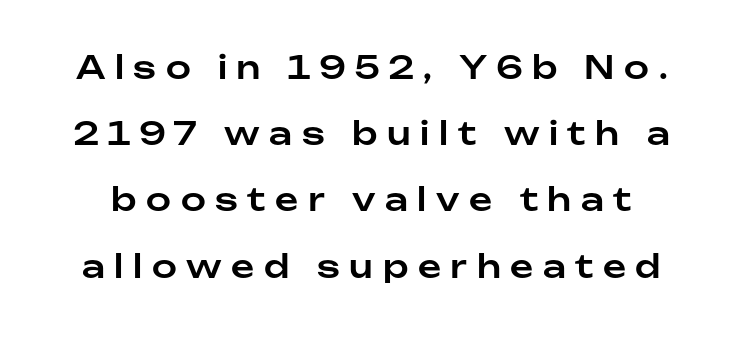
Compared with typical body copy, the letter spacing here is much looser. Ordinary non-slanted type is in use. The lines are spread far apart with generous leading. Classification — sans serif.
